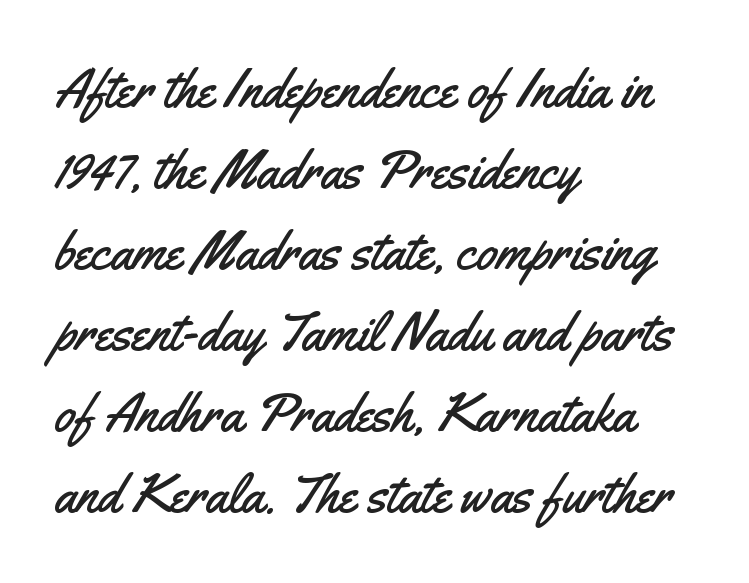
The image shows 54 px condensed sans-serif type; set left-aligned, normal line spacing (1.5x), normal letter spacing, not underlined; medium stroke contrast and a small x-height.
